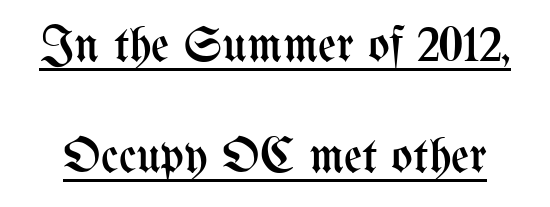
Q: Is the text bold? A: No.
Q: Is the text italic (slanted)? A: No, it is upright.
Q: Is the text underlined? A: Yes.
Q: Is the spacing between letters normal or unusually wide? A: Normal.
Q: Is the spacing between lines tight, normal or loose? A: Loose.
Q: Width (condensed, normal, or wide)? A: Condensed.
Q: Stroke contrast? A: Medium.
Q: x-height? A: Medium.
Q: Monospaced? A: No.
